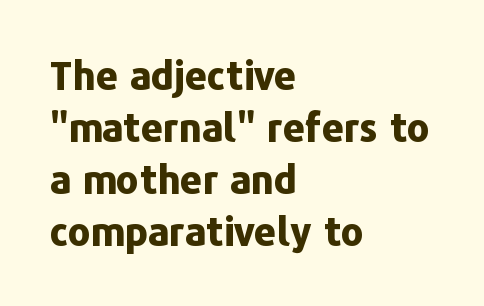
Q: Is the text bold? A: Yes.
Q: Is the text italic (slanted)? A: No, it is upright.
Q: Is the typeface a serif or a sans-serif typeface? A: Sans-serif.
Q: Is the text underlined? A: No.
Q: How is the paragraph aligned? A: Left-aligned.
Q: Is the spacing between letters normal or unusually wide? A: Normal.
Q: Is the spacing between lines tight, normal or loose? A: Normal.
Q: Width (condensed, normal, or wide)? A: Normal.
Q: Stroke contrast? A: Low.
Q: x-height? A: Medium.
Q: Monospaced? A: No.
